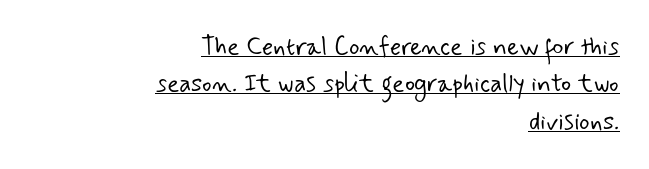
Q: Is the text bold? A: No.
Q: Is the text underlined? A: Yes.
Q: How is the paragraph aligned? A: Right-aligned.
Q: Is the spacing between letters normal or unusually wide? A: Normal.
Q: Is the spacing between lines tight, normal or loose? A: Normal.
